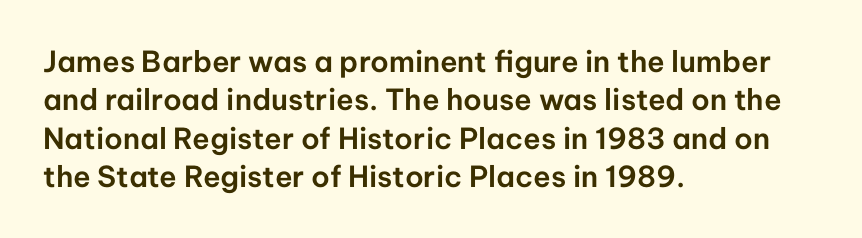
Baseline-to-baseline distance is the conventional proportion of letter height. This sample is left-justified, so line endings fall wherever the words run out. The face used here is proportionally spaced, like ordinary book or web type. Has an underline been added? It has not. In terms of letterform style, serifs are entirely absent. Style check: upright.
